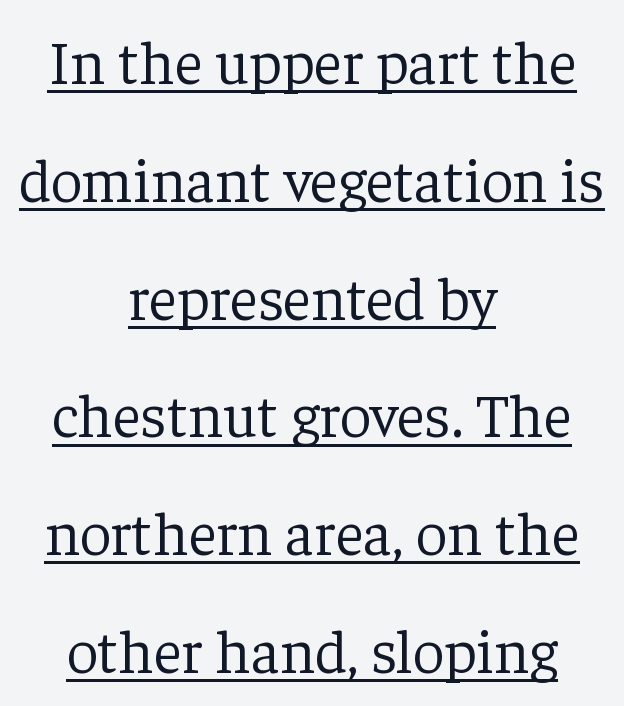
Tracking here is standard; glyphs follow each other at the usual distance. This is serif lettering, the kind often seen in printed books. Nope, not italic — everything's standing straight. Typeset on center — no edge is straight.
